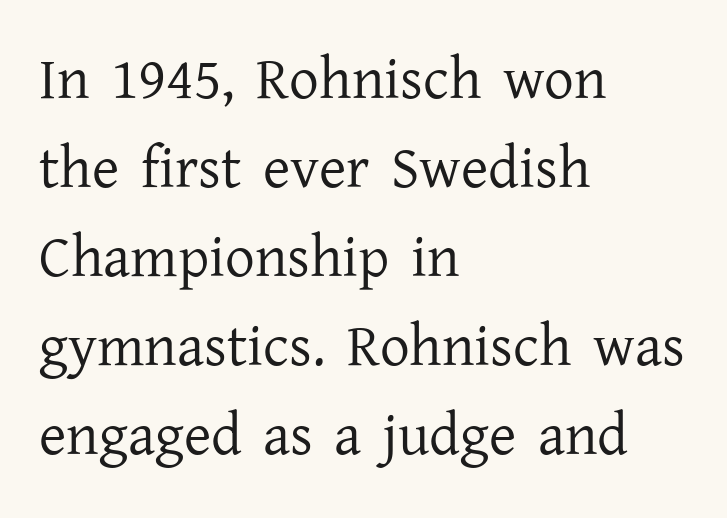
Q: Is the text bold? A: No.
Q: Is the text italic (slanted)? A: No, it is upright.
Q: Is the typeface a serif or a sans-serif typeface? A: Serif.
Q: Is the text underlined? A: No.
Q: How is the paragraph aligned? A: Left-aligned.
Q: Is the spacing between letters normal or unusually wide? A: Normal.
Q: Is the spacing between lines tight, normal or loose? A: Normal.
Q: Width (condensed, normal, or wide)? A: Normal.
Q: Stroke contrast? A: Low.
Q: x-height? A: Medium.
Q: Monospaced? A: No.
